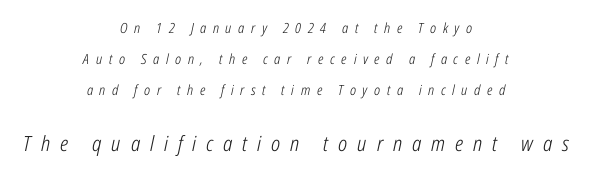
{"italic": "yes", "lean": "right", "slant_degrees": 12, "bold": "no", "underline": "no", "align": "center", "line_spacing": "loose", "line_spacing_ratio": 2.23, "letter_spacing": "wide", "letter_spacing_em": 0.47, "larger_block": "second", "size_ratio": 1.5, "glyph_px": 21}
